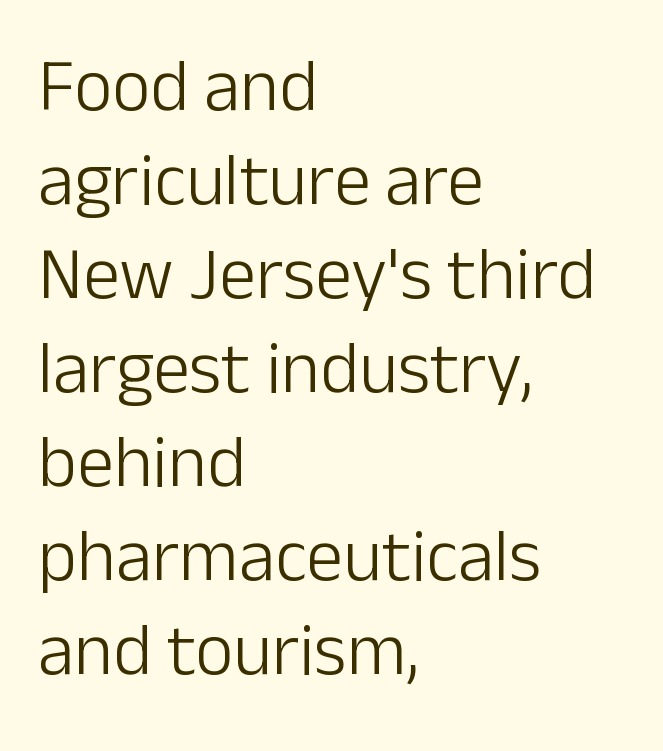
A classic flush-left, rag-right setting is used for this passage. The face used here is rendered with its standard letterfit. Compared with typical paragraphs, the rows here are spaced about the same. A typesetter would call this proportional, since set widths differ per character.
